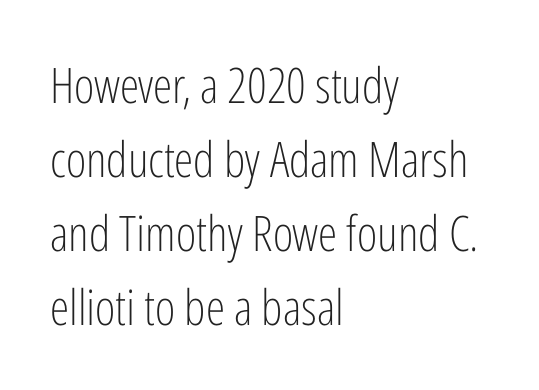
{"serif": "no", "italic": "no", "bold": "no", "weight": "light", "width": "condensed", "stroke_contrast": "low", "x_height": "medium", "monospaced": "no", "underline": "no", "align": "left", "line_spacing": "normal", "line_spacing_ratio": 1.51, "letter_spacing": "normal", "letter_spacing_em": 0.0, "glyph_px": 49}
